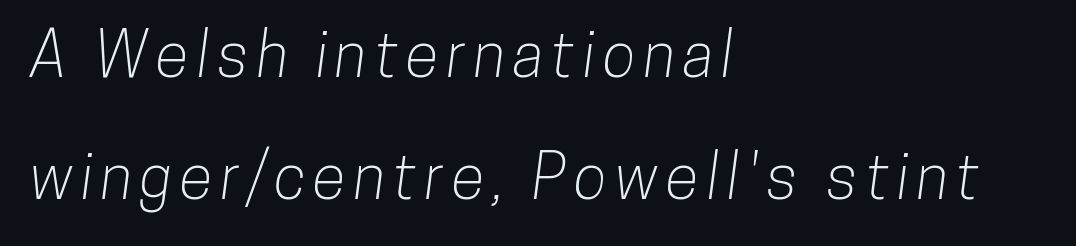
Q: Is the typeface a serif or a sans-serif typeface? A: Sans-serif.
Q: Is the text underlined? A: No.
Q: How is the paragraph aligned? A: Left-aligned.
Q: Is the spacing between lines tight, normal or loose? A: Loose.
Q: Width (condensed, normal, or wide)? A: Condensed.
Q: Stroke contrast? A: Low.
Q: x-height? A: Medium.
Q: Monospaced? A: No.
